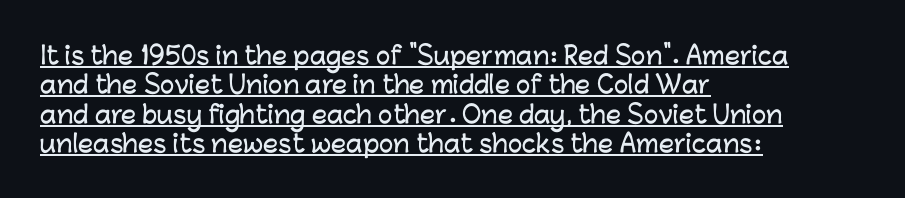
{"italic": "no", "underline": "yes", "align": "left", "line_spacing_ratio": 1.22, "letter_spacing": "normal", "letter_spacing_em": 0.0, "glyph_px": 24}
